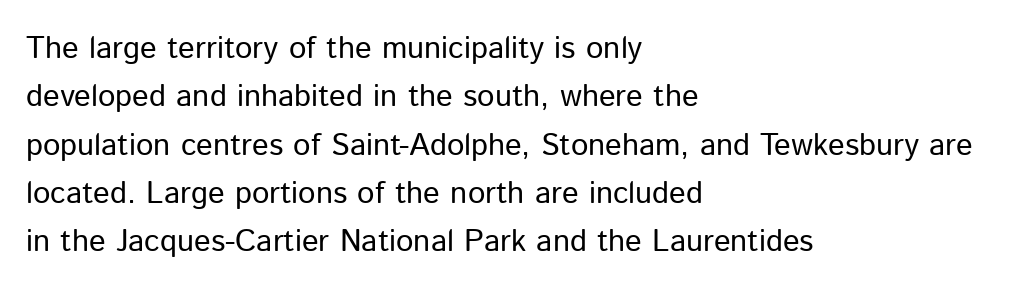
Q: Is the text bold? A: No.
Q: Is the text italic (slanted)? A: No, it is upright.
Q: Is the typeface a serif or a sans-serif typeface? A: Sans-serif.
Q: Is the text underlined? A: No.
Q: How is the paragraph aligned? A: Left-aligned.
Q: Is the spacing between letters normal or unusually wide? A: Normal.
Q: Is the spacing between lines tight, normal or loose? A: Normal.
Q: Width (condensed, normal, or wide)? A: Normal.
Q: Stroke contrast? A: Low.
Q: x-height? A: Medium.
Q: Monospaced? A: No.
